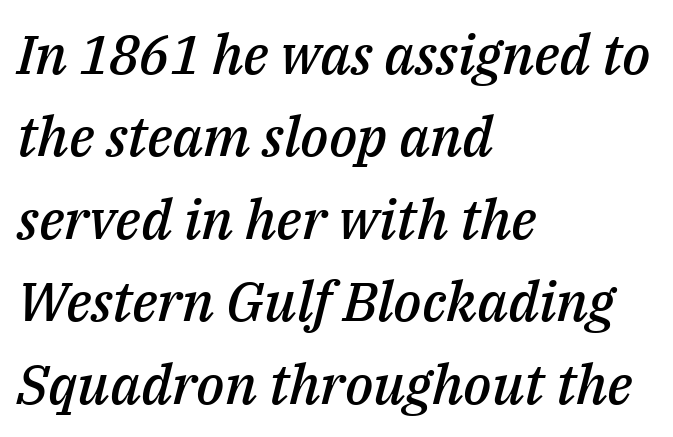
Q: Is the text bold? A: Semi-bold.
Q: Is the text italic (slanted)? A: Yes, it leans right by about 14 degrees.
Q: Is the text underlined? A: No.
Q: How is the paragraph aligned? A: Left-aligned.
Q: Is the spacing between letters normal or unusually wide? A: Normal.
Q: Is the spacing between lines tight, normal or loose? A: Normal.
Q: Width (condensed, normal, or wide)? A: Normal.
Q: Stroke contrast? A: Medium.
Q: x-height? A: Medium.
Q: Monospaced? A: No.
